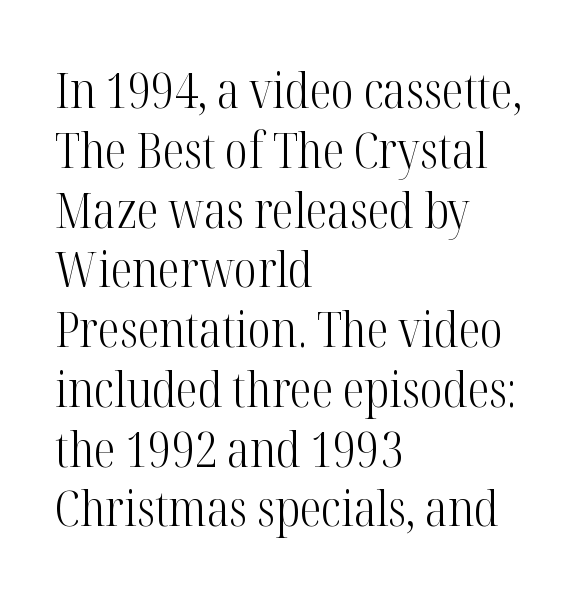
Compared with typical body copy, the letter spacing here is the same. Varying glyph widths throughout — classic text-font behaviour. You can tell it's not italic because the verticals are truly vertical. Check where the strokes stop: tiny serifs finish them off.
